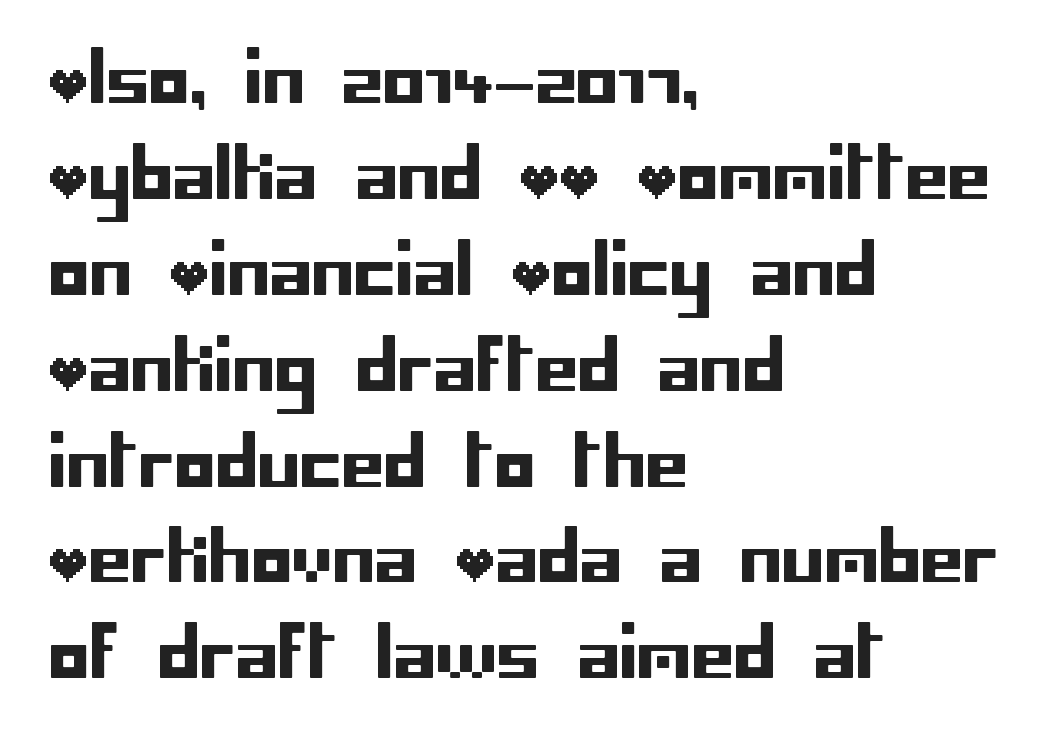
The image shows 68 px sans-serif type, upright; set left-aligned, normal line spacing (1.41x), normal letter spacing, not underlined; low stroke contrast and a large x-height.
